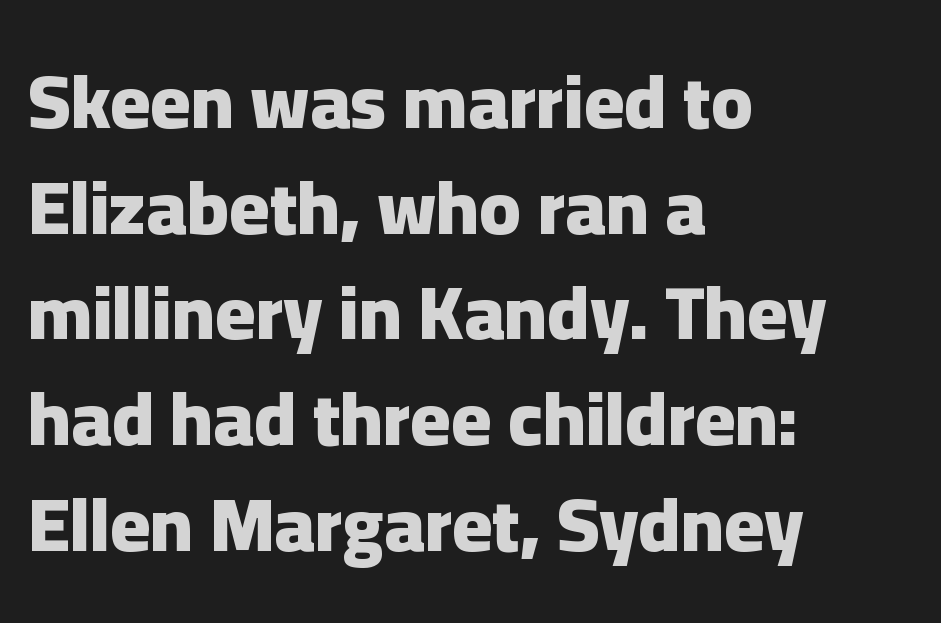
{"serif": "no", "italic": "no", "bold": "yes", "weight": "heavy", "width": "normal", "stroke_contrast": "low", "x_height": "medium", "monospaced": "no", "underline": "no", "align": "left", "line_spacing": "normal", "line_spacing_ratio": 1.39, "letter_spacing": "normal", "letter_spacing_em": 0.0, "glyph_px": 76}
